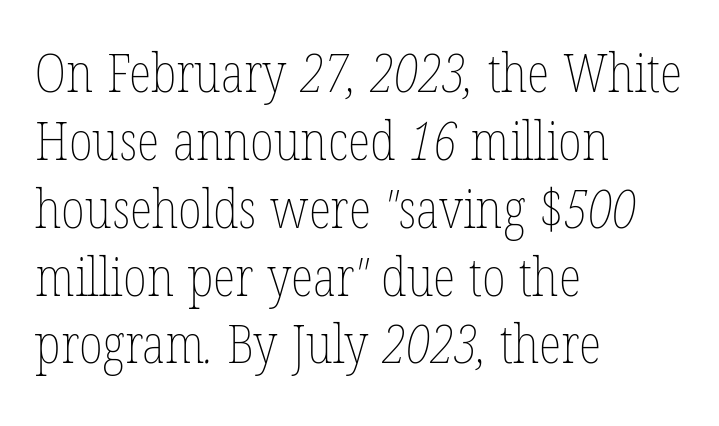
Q: Is the text bold? A: No.
Q: Is the text underlined? A: No.
Q: How is the paragraph aligned? A: Left-aligned.
Q: Is the spacing between letters normal or unusually wide? A: Normal.
Q: Is the spacing between lines tight, normal or loose? A: Normal.
Q: Width (condensed, normal, or wide)? A: Condensed.
Q: Stroke contrast? A: Low.
Q: x-height? A: Medium.
Q: Monospaced? A: No.
